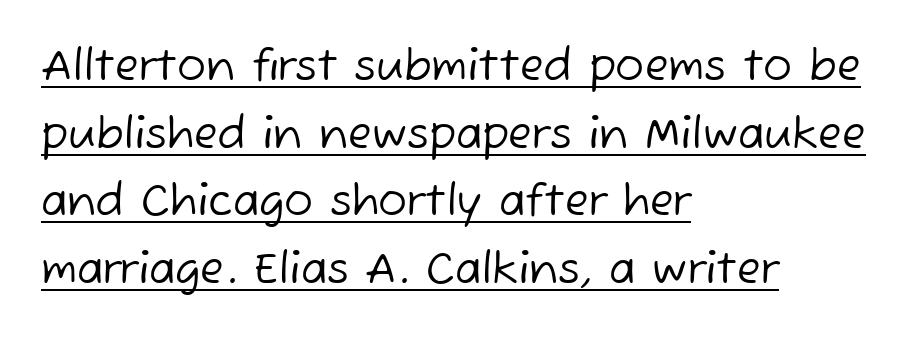
Compared with a typical body face, this is equally light or lighter still. This sample keeps an unexceptional amount of space between lines. Each letter keeps its own natural width here, so spacing adapts to shape. Here the glyphs are tracked normally, forming tight word shapes.
